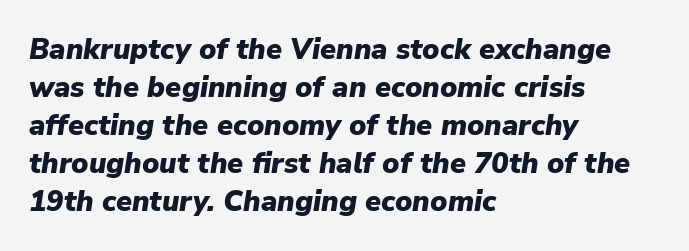
The face used here is rendered with its standard letterfit. Clear beneath every line of the passage. The face used here is proportionally spaced, like ordinary book or web type. The paragraph has a hard left edge and a soft right edge.
